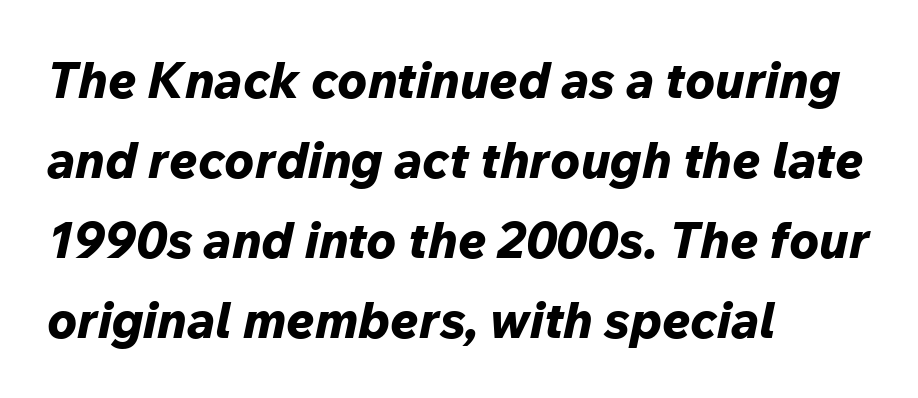
An italicized treatment has been applied to the whole sample. The face used here is proportionally spaced, like ordinary book or web type. This is heavy type, rendered in bold. Each line starts at the same left margin while the right side varies. A bare baseline throughout the passage.
